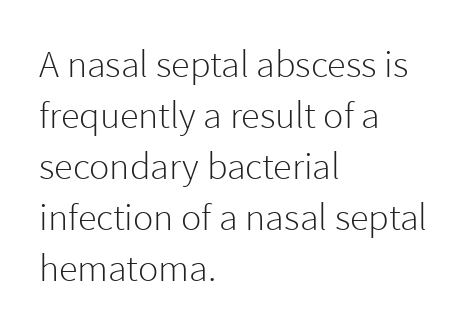
The image shows 38 px light sans-serif type, upright; set left-aligned, normal line spacing (1.34x), normal letter spacing, not underlined; a medium x-height.
